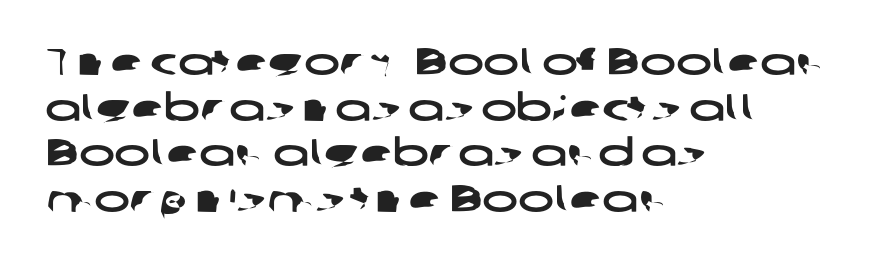
Q: Is the typeface a serif or a sans-serif typeface? A: Sans-serif.
Q: Is the text underlined? A: No.
Q: How is the paragraph aligned? A: Left-aligned.
Q: Is the spacing between letters normal or unusually wide? A: Normal.
Q: Width (condensed, normal, or wide)? A: Wide.
Q: Stroke contrast? A: Low.
Q: x-height? A: Medium.
Q: Monospaced? A: No.
